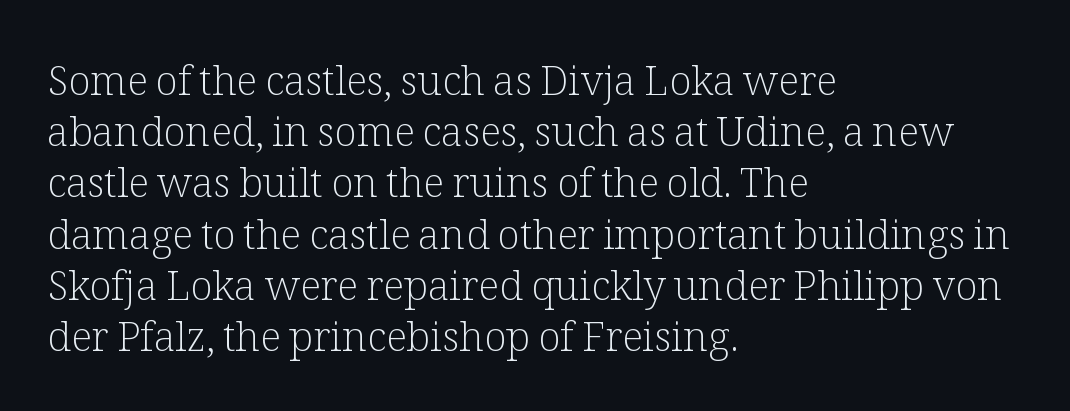
In terms of letterspacing, this is plain default setting. Anything drawn beneath the words? Only blank space. Does the leading feel generous? No, just average. The letters look calm and open, with moderate or lighter stems.
